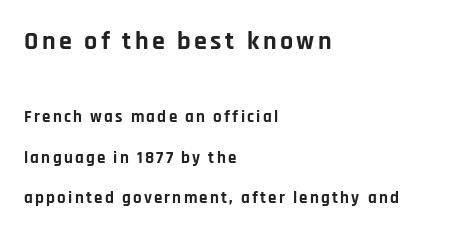
The image shows 26 px bold type, upright; set left-aligned, loose line spacing (2.37x), not underlined; the first (top) block is 1.53x larger.
